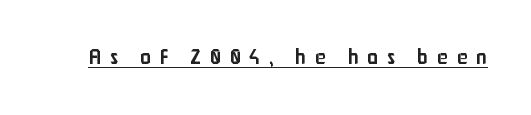
{"italic": "no", "bold": "semi", "underline": "yes", "letter_spacing": "wide", "letter_spacing_em": 0.4, "glyph_px": 22}
